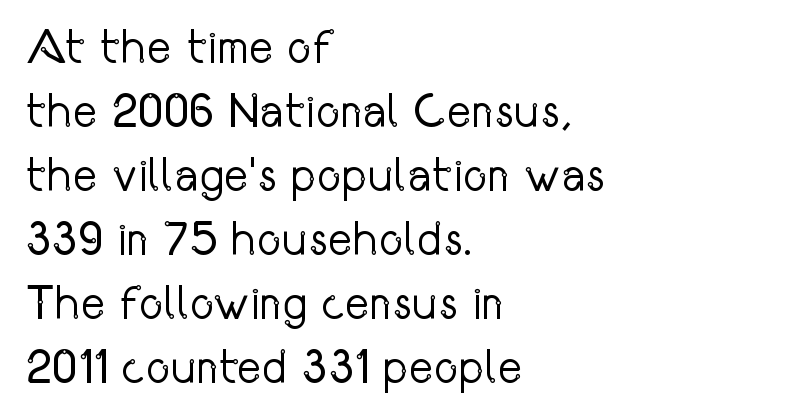
Stroke terminals: plain, sans-serif. The face used here is proportionally spaced, like ordinary book or web type. Layout note: lines flush left. No extra ink here — the face is not bold.
